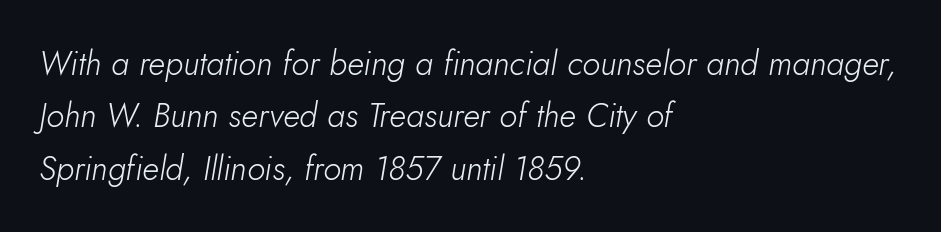
The image shows 33 px light type, italic (leaning right); set left-aligned, normal line spacing (1.59x), normal letter spacing, not underlined; low stroke contrast and a small x-height.
